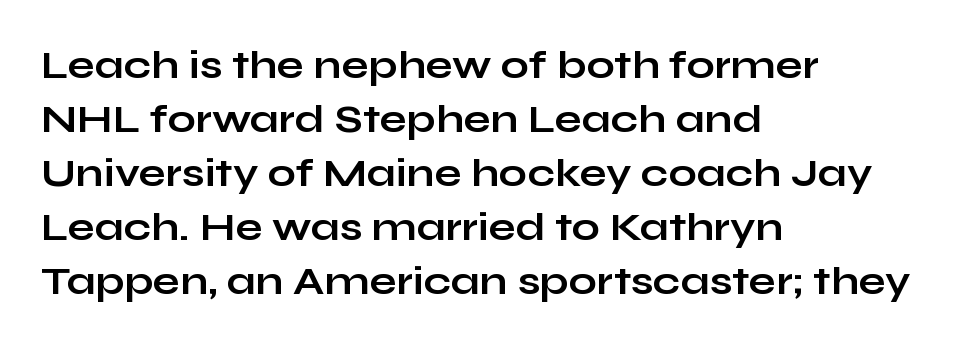
Q: Is the text bold? A: Yes.
Q: Is the text italic (slanted)? A: No, it is upright.
Q: Is the typeface a serif or a sans-serif typeface? A: Sans-serif.
Q: Is the text underlined? A: No.
Q: How is the paragraph aligned? A: Left-aligned.
Q: Is the spacing between letters normal or unusually wide? A: Normal.
Q: Is the spacing between lines tight, normal or loose? A: Normal.
Q: Width (condensed, normal, or wide)? A: Wide.
Q: Stroke contrast? A: Low.
Q: x-height? A: Medium.
Q: Monospaced? A: No.
